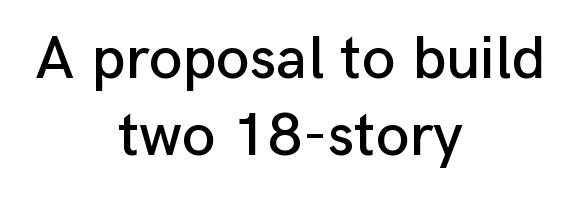
{"serif": "no", "italic": "no", "width": "normal", "stroke_contrast": "low", "x_height": "medium", "monospaced": "no", "underline": "no", "align": "center", "line_spacing": "normal", "line_spacing_ratio": 1.26, "letter_spacing": "normal", "letter_spacing_em": 0.0, "glyph_px": 61}
